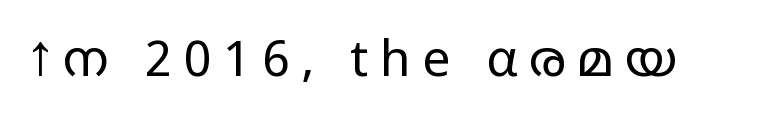
The image shows 50 px light, wide sans-serif type, upright; set unusually wide letter spacing (+0.23 em), not underlined; low stroke contrast and a medium x-height.
